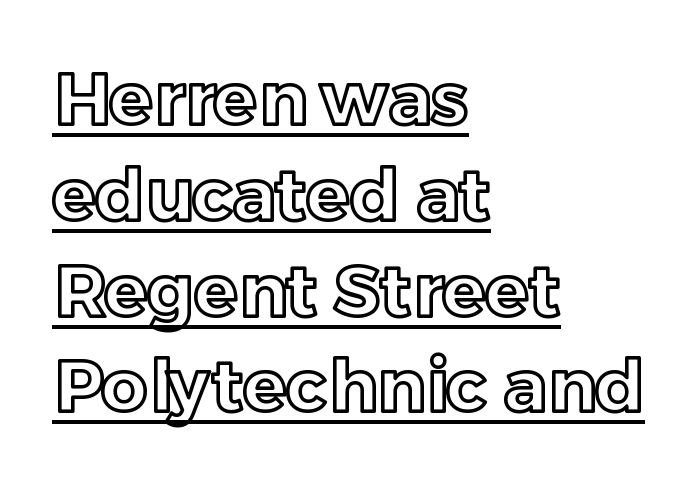
Q: Is the text italic (slanted)? A: No, it is upright.
Q: Is the text underlined? A: Yes.
Q: How is the paragraph aligned? A: Left-aligned.
Q: Is the spacing between letters normal or unusually wide? A: Normal.
Q: Is the spacing between lines tight, normal or loose? A: Normal.
Q: Width (condensed, normal, or wide)? A: Normal.
Q: x-height? A: Medium.
Q: Monospaced? A: No.
